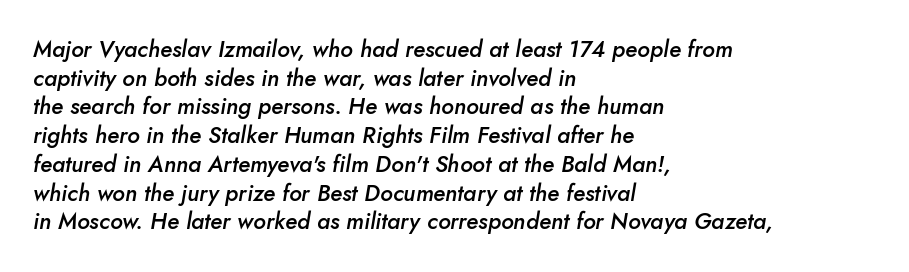
Slightly chunky letters — semibold, I'd say, not full bold. The paragraph has a hard left edge and a soft right edge. In terms of leading, this rendering sits right in the middle. Type without underlining. When letters slant like this, we call the style italic.
